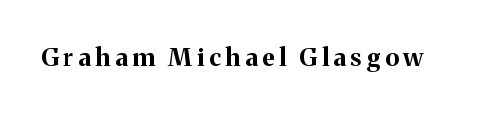
The image shows 25 px bold type, upright; set not underlined.
